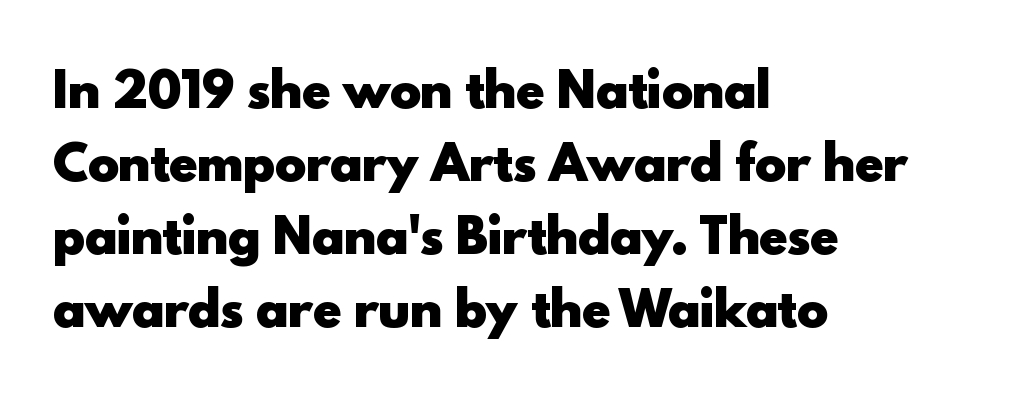
{"serif": "no", "italic": "no", "bold": "yes", "weight": "heavy", "width": "normal", "x_height": "small", "monospaced": "no", "underline": "no", "align": "left", "line_spacing": "normal", "line_spacing_ratio": 1.55, "letter_spacing": "normal", "letter_spacing_em": 0.0, "glyph_px": 47}
